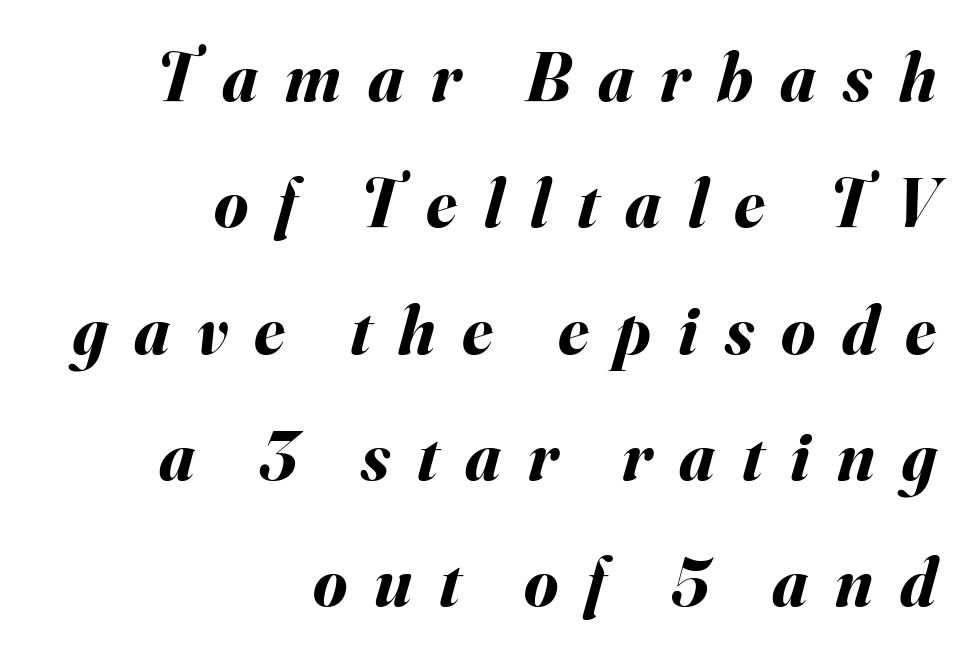
Q: Is the text bold? A: Yes.
Q: Is the text italic (slanted)? A: Yes, it leans right by about 16 degrees.
Q: Is the text underlined? A: No.
Q: How is the paragraph aligned? A: Right-aligned.
Q: Is the spacing between letters normal or unusually wide? A: Unusually wide.
Q: Width (condensed, normal, or wide)? A: Normal.
Q: Stroke contrast? A: Medium.
Q: x-height? A: Small.
Q: Monospaced? A: No.
